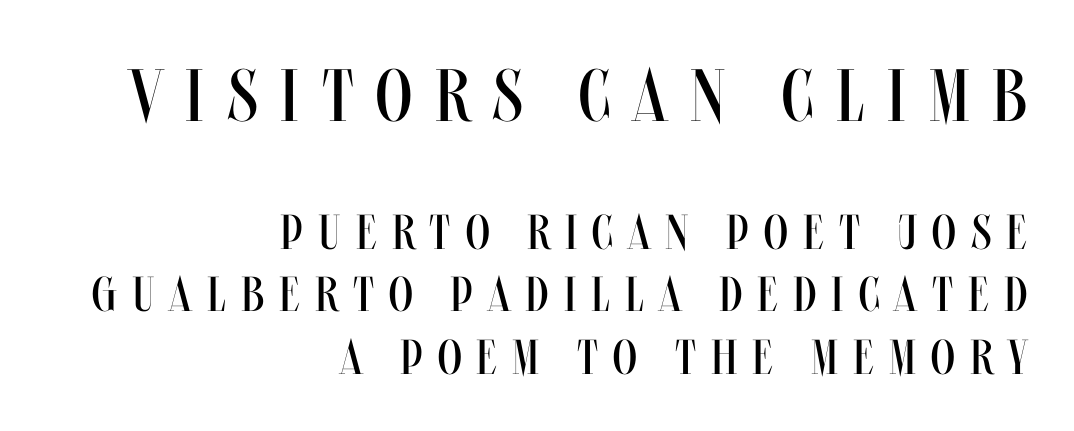
Summary of weight: not heavy and not bold. Note the varied advance widths — an 'i' is clearly narrower than an 'm'. The specimen reads as upright at a glance. Teacher's note: observe the even right margin — that is flush-right alignment. Check under the words: just untouched page.
